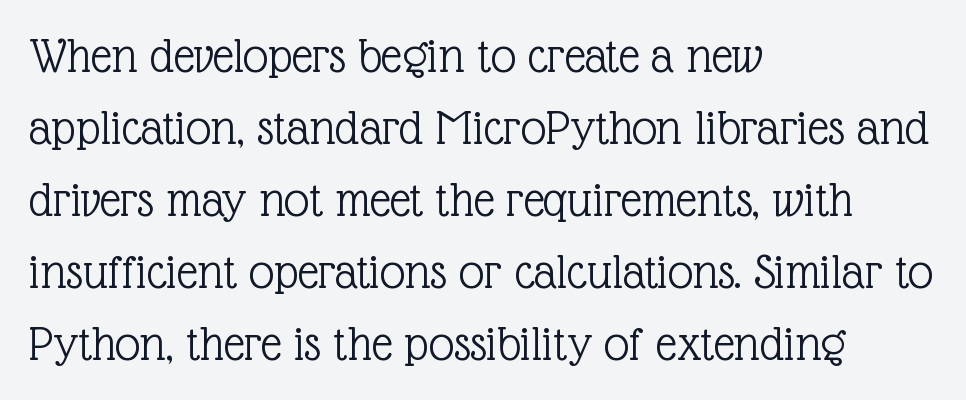
Q: Is the text bold? A: No.
Q: Is the text italic (slanted)? A: No, it is upright.
Q: Is the typeface a serif or a sans-serif typeface? A: Serif.
Q: Is the text underlined? A: No.
Q: How is the paragraph aligned? A: Left-aligned.
Q: Is the spacing between letters normal or unusually wide? A: Normal.
Q: Is the spacing between lines tight, normal or loose? A: Normal.
Q: Width (condensed, normal, or wide)? A: Normal.
Q: x-height? A: Medium.
Q: Monospaced? A: No.
